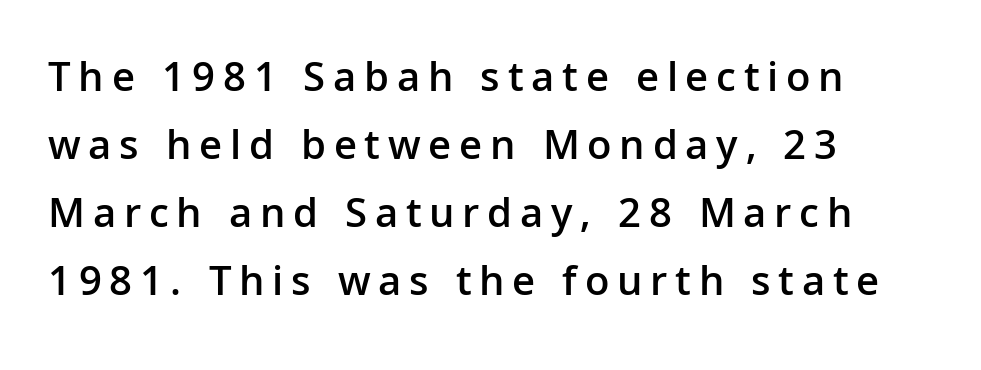
The image shows 43 px semibold sans-serif type, upright; set left-aligned, normal line spacing (1.58x), not underlined; low stroke contrast and a medium x-height.
